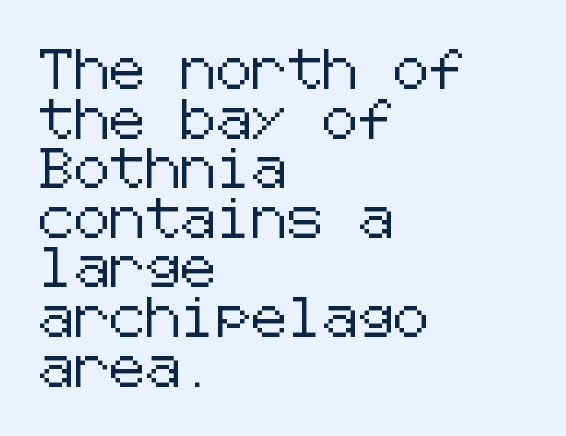
Q: Is the text italic (slanted)? A: No, it is upright.
Q: Is the typeface a serif or a sans-serif typeface? A: Sans-serif.
Q: Is the text underlined? A: No.
Q: How is the paragraph aligned? A: Left-aligned.
Q: Is the spacing between letters normal or unusually wide? A: Normal.
Q: Width (condensed, normal, or wide)? A: Normal.
Q: Stroke contrast? A: Low.
Q: x-height? A: Medium.
